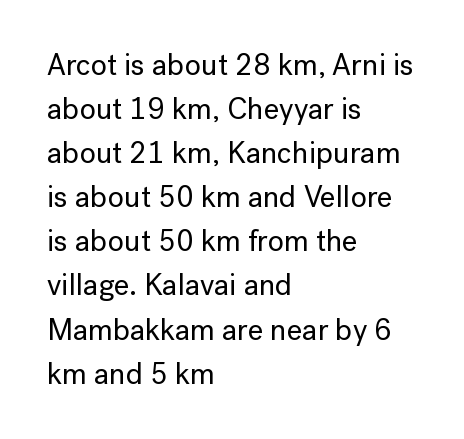
{"serif": "no", "italic": "no", "width": "normal", "stroke_contrast": "low", "x_height": "medium", "monospaced": "no", "underline": "no", "align": "left", "line_spacing": "normal", "line_spacing_ratio": 1.47, "letter_spacing": "normal", "letter_spacing_em": 0.0, "glyph_px": 30}
